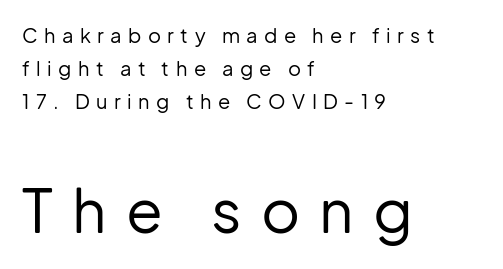
The image shows 60 px regular-weight sans-serif type, upright; set left-aligned, normal line spacing (1.66x), unusually wide letter spacing (+0.32 em), not underlined; the second (bottom) block is 3.0x larger; low stroke contrast and a medium x-height.
